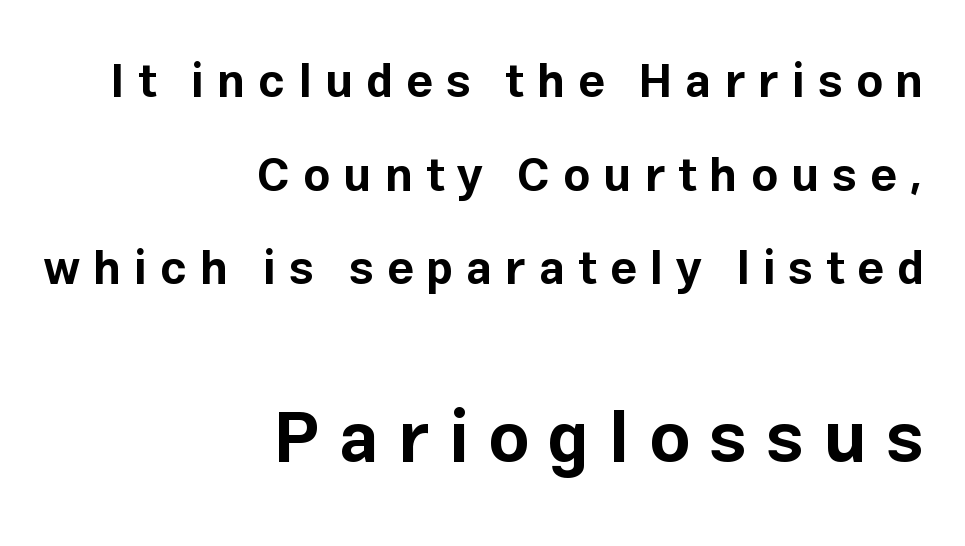
Q: Is the text bold? A: Yes.
Q: Is the text italic (slanted)? A: No, it is upright.
Q: Is the typeface a serif or a sans-serif typeface? A: Sans-serif.
Q: Is the text underlined? A: No.
Q: How is the paragraph aligned? A: Right-aligned.
Q: Is the spacing between letters normal or unusually wide? A: Unusually wide.
Q: Is the spacing between lines tight, normal or loose? A: Loose.
Q: Which block of text is set in a larger size, the first (top) or the second (bottom)? A: The second (bottom) one.
Q: Width (condensed, normal, or wide)? A: Normal.
Q: Stroke contrast? A: Low.
Q: x-height? A: Medium.
Q: Monospaced? A: No.
